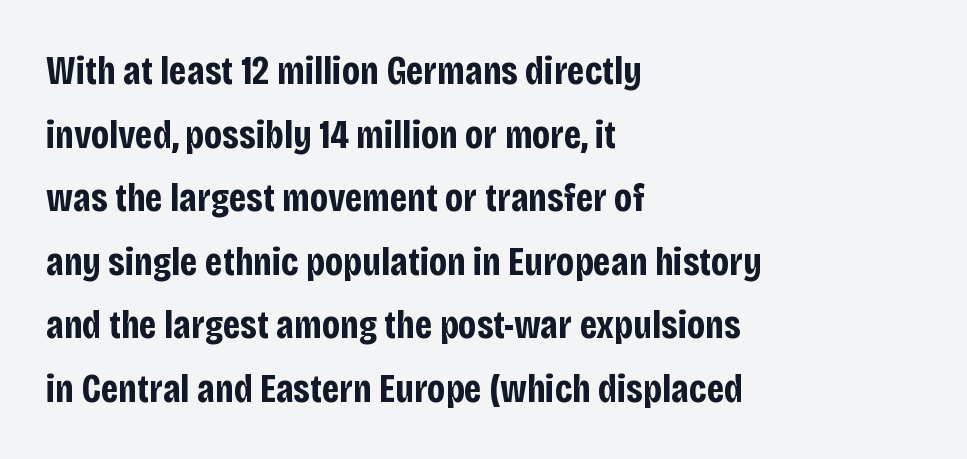
Q: Is the text bold? A: Yes.
Q: Is the text italic (slanted)? A: No, it is upright.
Q: Is the typeface a serif or a sans-serif typeface? A: Sans-serif.
Q: Is the text underlined? A: No.
Q: How is the paragraph aligned? A: Left-aligned.
Q: Is the spacing between letters normal or unusually wide? A: Normal.
Q: Is the spacing between lines tight, normal or loose? A: Normal.
Q: Width (condensed, normal, or wide)? A: Condensed.
Q: Stroke contrast? A: Low.
Q: x-height? A: Large.
Q: Monospaced? A: No.
